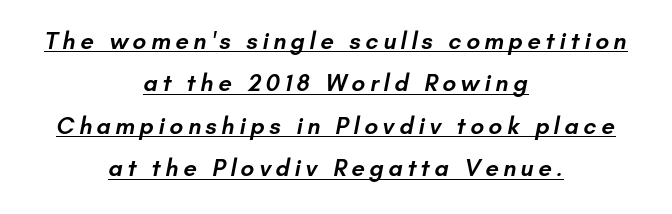
Q: Is the text bold? A: Semi-bold.
Q: Is the text underlined? A: Yes.
Q: How is the paragraph aligned? A: Centered.
